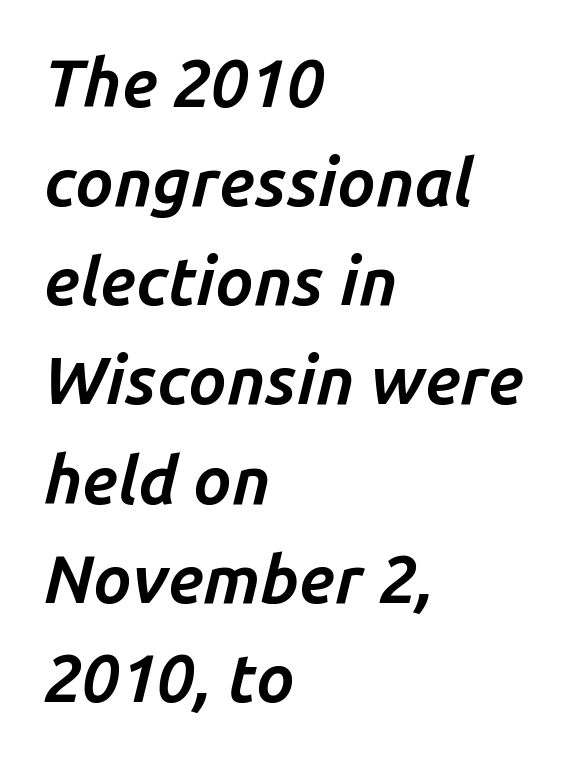
{"italic": "yes", "lean": "right", "slant_degrees": 14, "bold": "yes", "weight": "bold", "width": "normal", "stroke_contrast": "low", "x_height": "medium", "monospaced": "no", "underline": "no", "align": "left", "line_spacing": "normal", "line_spacing_ratio": 1.48, "letter_spacing": "normal", "letter_spacing_em": 0.0, "glyph_px": 67}
